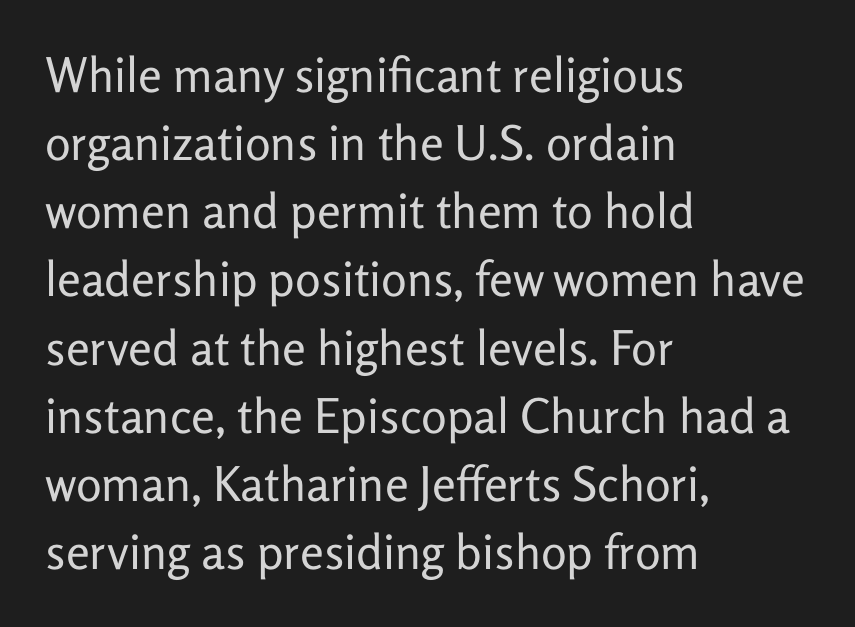
Q: Is the text bold? A: No.
Q: Is the text italic (slanted)? A: No, it is upright.
Q: Is the typeface a serif or a sans-serif typeface? A: Sans-serif.
Q: Is the text underlined? A: No.
Q: How is the paragraph aligned? A: Left-aligned.
Q: Is the spacing between letters normal or unusually wide? A: Normal.
Q: Is the spacing between lines tight, normal or loose? A: Normal.
Q: Width (condensed, normal, or wide)? A: Normal.
Q: Stroke contrast? A: Low.
Q: x-height? A: Medium.
Q: Monospaced? A: No.
